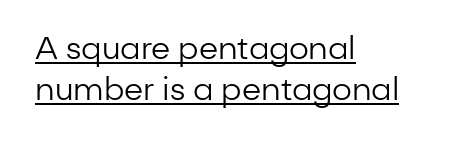
The image shows 31 px regular-weight sans-serif type, upright; set left-aligned, normal line spacing (1.31x), normal letter spacing, underlined; low stroke contrast and a medium x-height.
